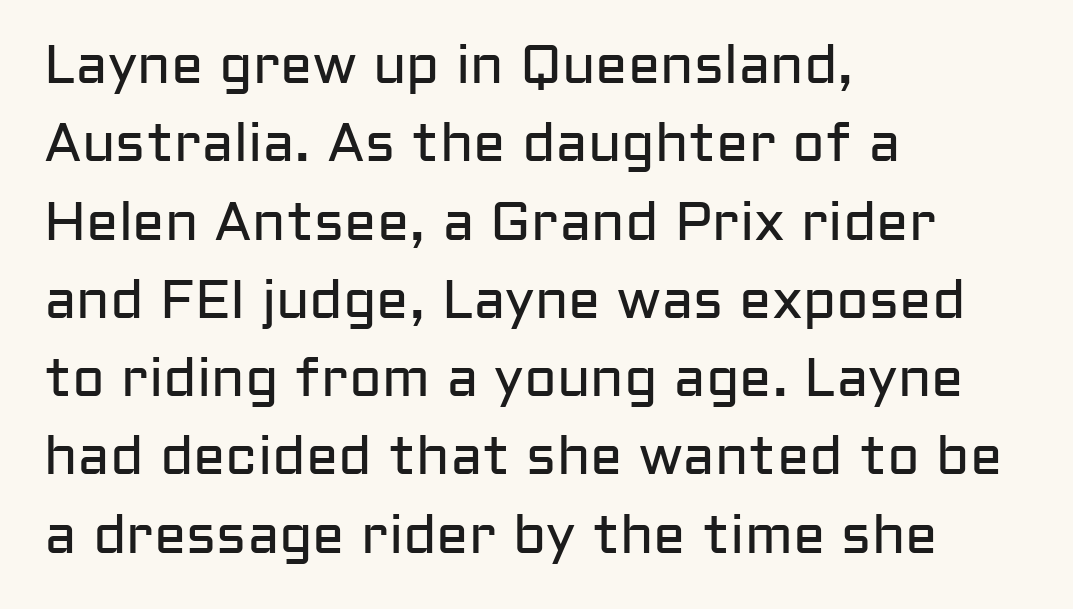
Q: Is the text bold? A: No.
Q: Is the text italic (slanted)? A: No, it is upright.
Q: Is the typeface a serif or a sans-serif typeface? A: Sans-serif.
Q: Is the text underlined? A: No.
Q: How is the paragraph aligned? A: Left-aligned.
Q: Is the spacing between letters normal or unusually wide? A: Normal.
Q: Is the spacing between lines tight, normal or loose? A: Normal.
Q: Width (condensed, normal, or wide)? A: Normal.
Q: Stroke contrast? A: Low.
Q: x-height? A: Medium.
Q: Monospaced? A: No.
